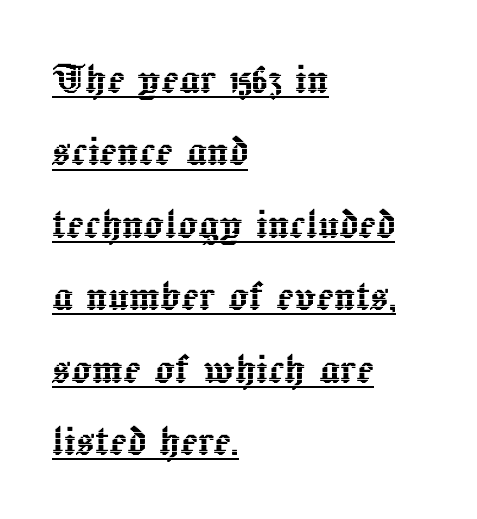
Q: Is the text italic (slanted)? A: No, it is upright.
Q: Is the text underlined? A: Yes.
Q: How is the paragraph aligned? A: Left-aligned.
Q: Is the spacing between letters normal or unusually wide? A: Normal.
Q: Is the spacing between lines tight, normal or loose? A: Normal.
Q: Width (condensed, normal, or wide)? A: Normal.
Q: x-height? A: Medium.
Q: Monospaced? A: No.
